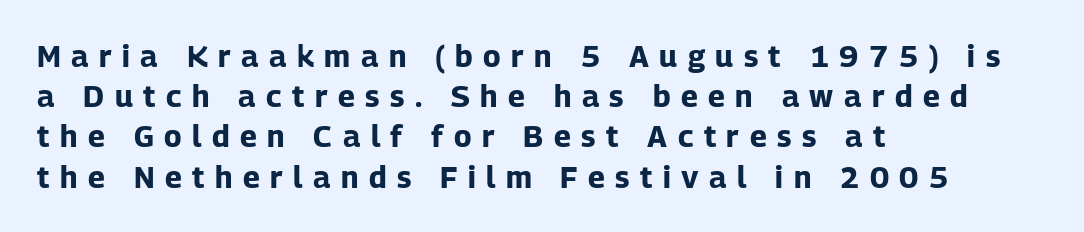
Q: Is the text bold? A: Yes.
Q: Is the text italic (slanted)? A: No, it is upright.
Q: Is the typeface a serif or a sans-serif typeface? A: Sans-serif.
Q: Is the text underlined? A: No.
Q: How is the paragraph aligned? A: Left-aligned.
Q: Is the spacing between letters normal or unusually wide? A: Unusually wide.
Q: Is the spacing between lines tight, normal or loose? A: Normal.
Q: Width (condensed, normal, or wide)? A: Normal.
Q: Stroke contrast? A: Low.
Q: x-height? A: Medium.
Q: Monospaced? A: No.
